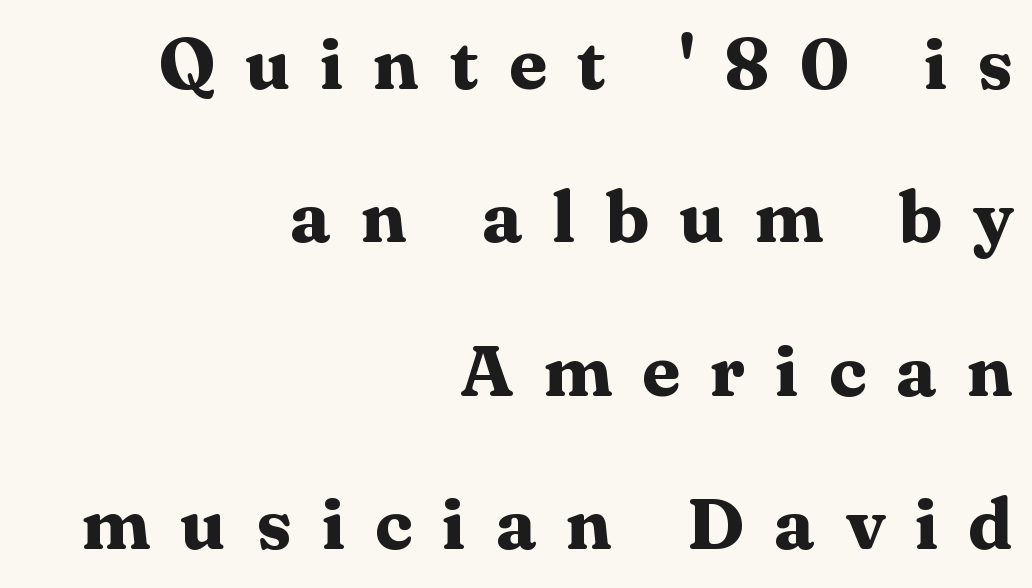
Q: Is the text bold? A: Yes.
Q: Is the text italic (slanted)? A: No, it is upright.
Q: Is the typeface a serif or a sans-serif typeface? A: Serif.
Q: Is the text underlined? A: No.
Q: How is the paragraph aligned? A: Right-aligned.
Q: Is the spacing between letters normal or unusually wide? A: Unusually wide.
Q: Is the spacing between lines tight, normal or loose? A: Loose.
Q: Width (condensed, normal, or wide)? A: Wide.
Q: Stroke contrast? A: Medium.
Q: x-height? A: Medium.
Q: Monospaced? A: No.
